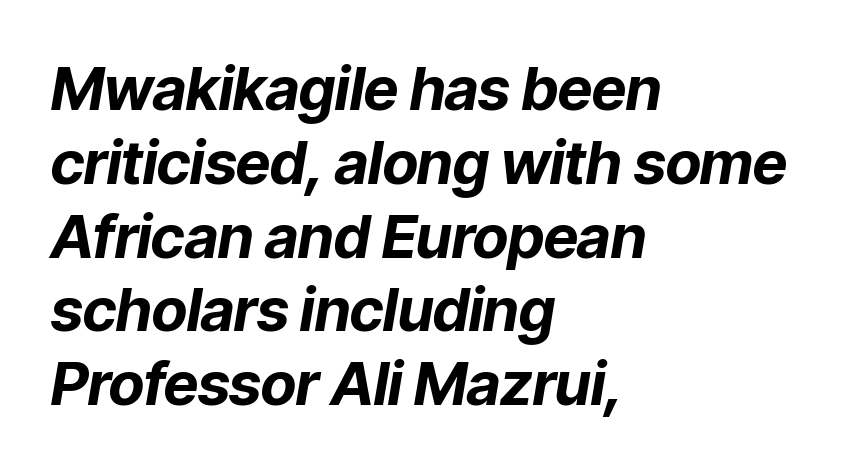
Q: Is the text bold? A: Yes.
Q: Is the text italic (slanted)? A: Yes, it leans right by about 9 degrees.
Q: Is the text underlined? A: No.
Q: How is the paragraph aligned? A: Left-aligned.
Q: Is the spacing between letters normal or unusually wide? A: Normal.
Q: Width (condensed, normal, or wide)? A: Normal.
Q: Stroke contrast? A: Low.
Q: x-height? A: Medium.
Q: Monospaced? A: No.
